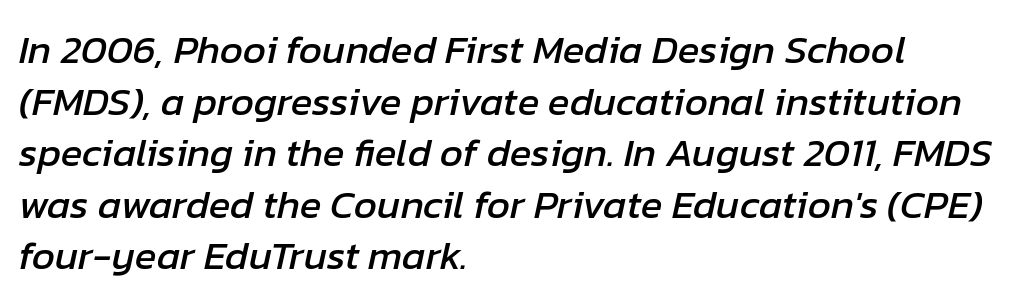
Q: Is the text italic (slanted)? A: Yes, it leans right by about 12 degrees.
Q: Is the text underlined? A: No.
Q: How is the paragraph aligned? A: Left-aligned.
Q: Is the spacing between letters normal or unusually wide? A: Normal.
Q: Is the spacing between lines tight, normal or loose? A: Normal.
Q: Width (condensed, normal, or wide)? A: Normal.
Q: Stroke contrast? A: Low.
Q: x-height? A: Medium.
Q: Monospaced? A: No.
